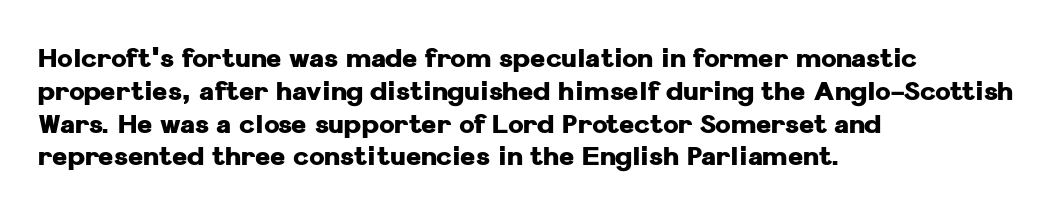
{"italic": "no", "bold": "yes", "underline": "no", "align": "left", "line_spacing": "normal", "line_spacing_ratio": 1.26, "letter_spacing": "normal", "letter_spacing_em": 0.0, "glyph_px": 26}
